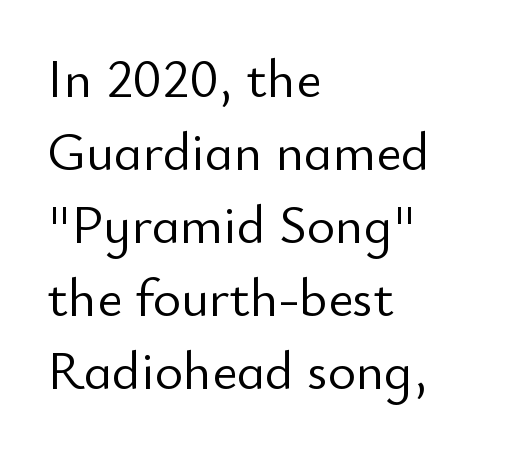
The image shows 54 px light sans-serif type, upright; set left-aligned, normal line spacing (1.35x), normal letter spacing, not underlined; low stroke contrast and a small x-height.
